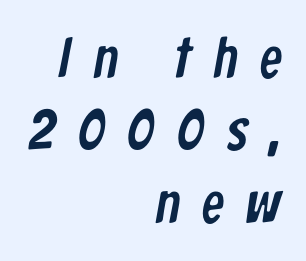
The image shows 57 px condensed sans-serif type; set right-aligned, normal line spacing (1.27x), unusually wide letter spacing (+0.39 em), not underlined; low stroke contrast and a medium x-height.
